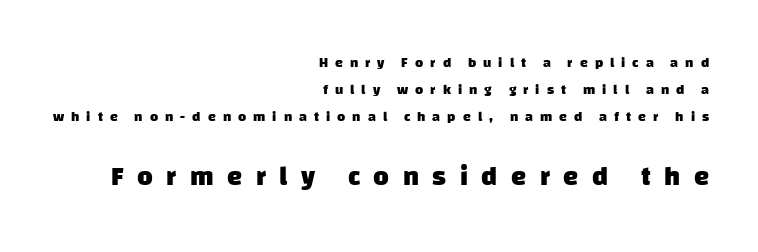
How heavy is the stroke? Heavy — this is a bold. Vertically, the passage feels expansive, rows floating well apart. Reading top to bottom, the characters get bigger at the block break. These lines are set flush right with a ragged left edge. The space directly below the letters is spotless. Tracking value appears strongly positive — letters spread wide.
